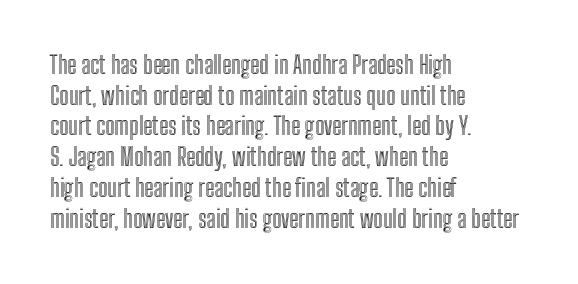
The image shows 24 px text type, upright; set left-aligned, normal line spacing (1.28x), normal letter spacing, not underlined.
